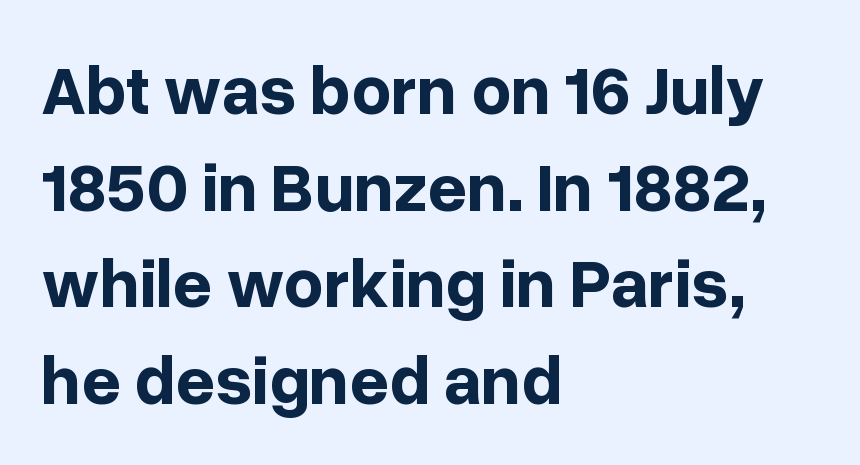
{"serif": "no", "italic": "no", "bold": "yes", "weight": "bold", "width": "normal", "stroke_contrast": "low", "x_height": "medium", "monospaced": "no", "underline": "no", "align": "left", "line_spacing": "normal", "line_spacing_ratio": 1.4, "letter_spacing": "normal", "letter_spacing_em": 0.0, "glyph_px": 69}
